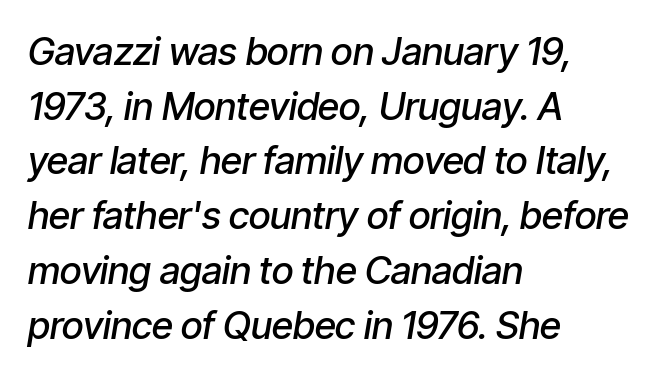
Casual observation: everything's shoved over to the left. Unmarked baselines from the first word to the last. Set as a demibold, roughly 600 on the weight scale. The vertical gap from one line to the next is medium. The axis of the letterforms is tilted away from vertical. Is the letter spacing exaggerated? No — it looks like the ordinary default.
